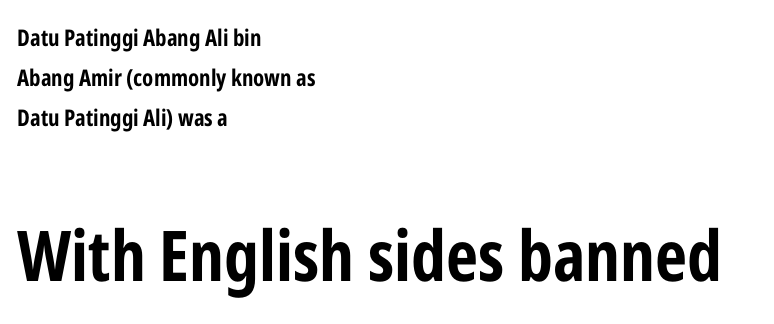
This is roman type, the default non-slanted kind. Typographically, this falls in the sans-serif category. Emphasis by weight is at full strength: bold. These lines keep a tight, regular rhythm from letter to letter.
